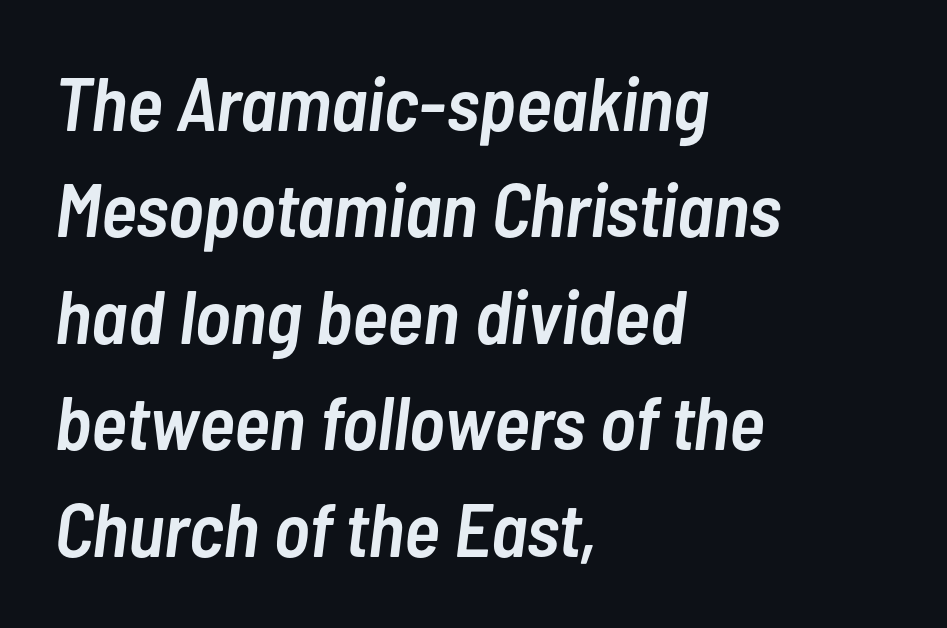
The leading is moderate, giving the passage an even texture. Lines of text with bare space underneath. Rendered with sloped, italic letterforms. Does the weight exceed regular? Yes, but only to semibold.
